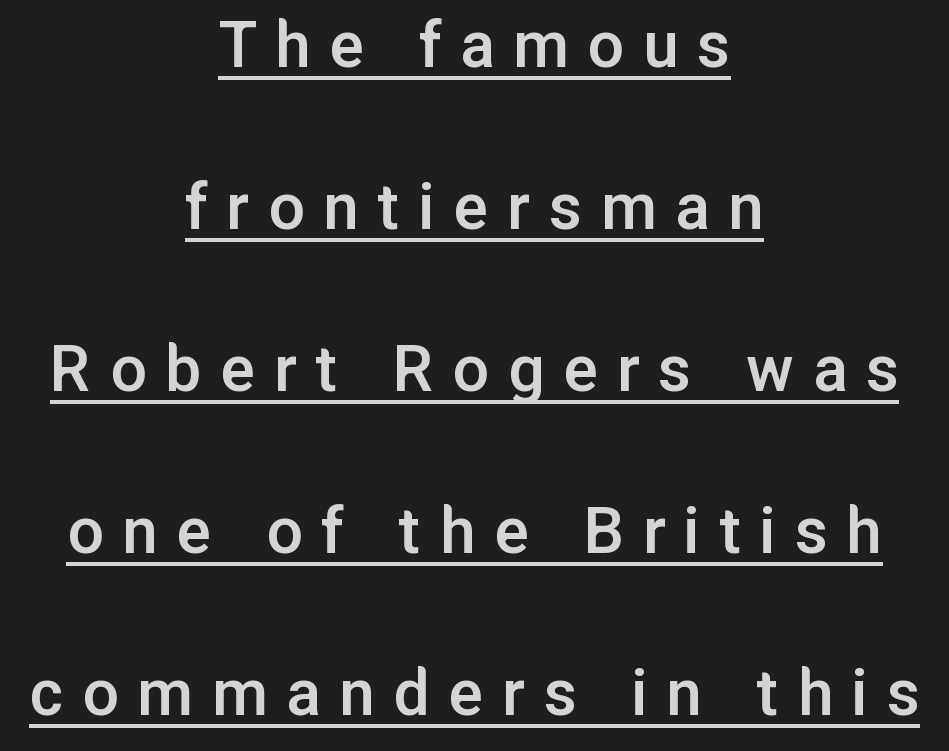
The image shows 72 px semibold sans-serif type, upright; set centered, loose line spacing (2.25x), unusually wide letter spacing (+0.26 em), underlined; low stroke contrast and a medium x-height.
